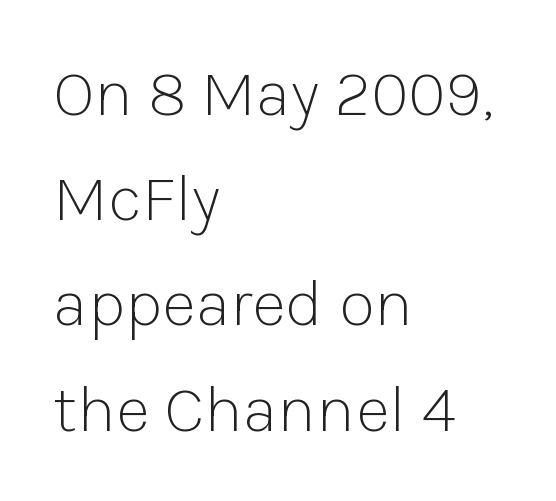
Q: Is the text bold? A: No.
Q: Is the text italic (slanted)? A: No, it is upright.
Q: Is the typeface a serif or a sans-serif typeface? A: Sans-serif.
Q: Is the text underlined? A: No.
Q: How is the paragraph aligned? A: Left-aligned.
Q: Is the spacing between letters normal or unusually wide? A: Normal.
Q: Is the spacing between lines tight, normal or loose? A: Normal.
Q: Width (condensed, normal, or wide)? A: Normal.
Q: Stroke contrast? A: Low.
Q: x-height? A: Medium.
Q: Monospaced? A: No.
